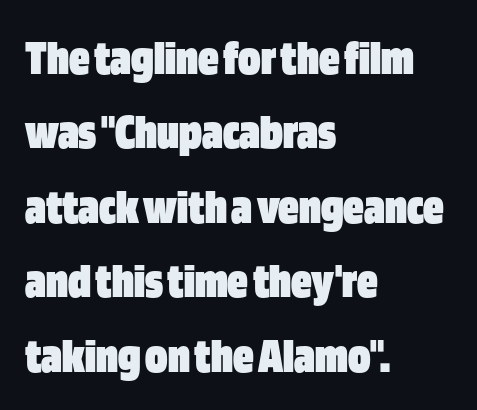
The image shows 51 px heavy, condensed sans-serif type, upright; set left-aligned, normal line spacing (1.46x), normal letter spacing, not underlined; low stroke contrast and a large x-height.
